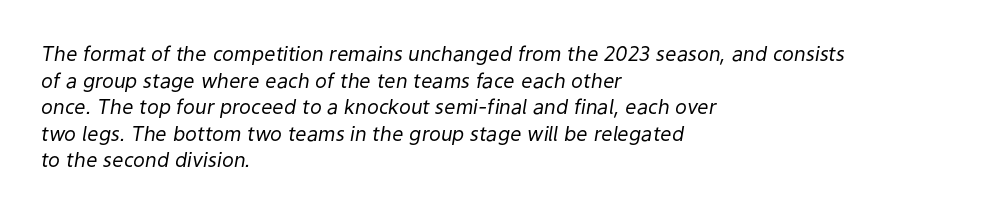
The image shows 20 px text type, italic (leaning right); set left-aligned, normal line spacing (1.33x), normal letter spacing, not underlined.
